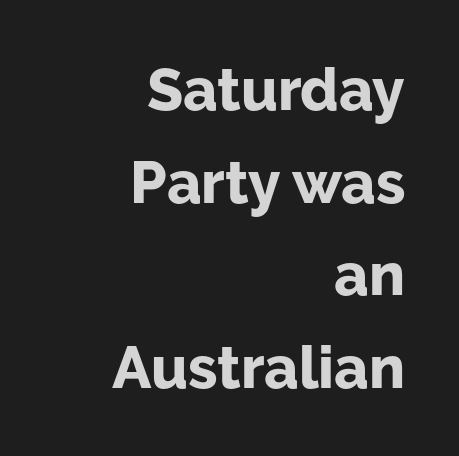
{"serif": "no", "italic": "no", "bold": "yes", "weight": "bold", "width": "normal", "stroke_contrast": "low", "x_height": "medium", "monospaced": "no", "underline": "no", "align": "right", "line_spacing": "normal", "line_spacing_ratio": 1.57, "letter_spacing": "normal", "letter_spacing_em": 0.0, "glyph_px": 59}
